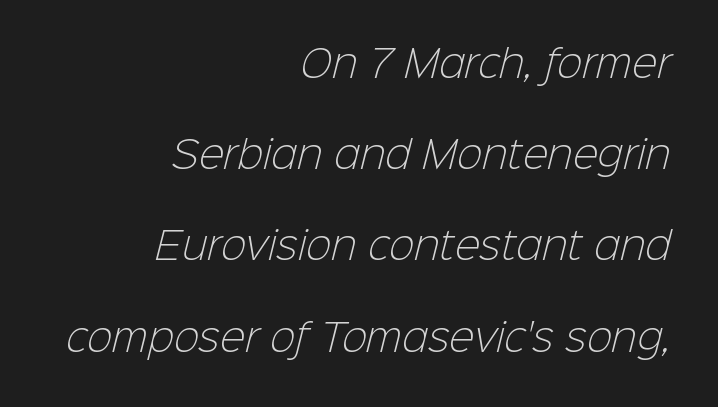
{"serif": "no", "bold": "no", "weight": "light", "width": "normal", "stroke_contrast": "low", "x_height": "medium", "monospaced": "no", "underline": "no", "align": "right", "line_spacing": "loose", "line_spacing_ratio": 2.4, "letter_spacing": "normal", "letter_spacing_em": 0.0, "glyph_px": 38}
